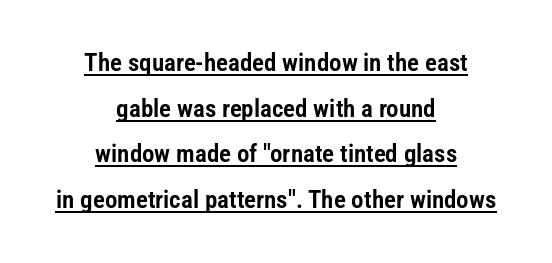
The image shows 25 px text type, upright; set centered, line spacing 1.83x, normal letter spacing, underlined.
